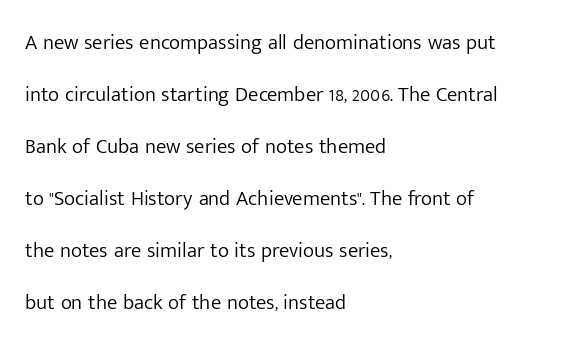
Q: Is the text bold? A: No.
Q: Is the text italic (slanted)? A: No, it is upright.
Q: Is the text underlined? A: No.
Q: How is the paragraph aligned? A: Left-aligned.
Q: Is the spacing between letters normal or unusually wide? A: Normal.
Q: Is the spacing between lines tight, normal or loose? A: Loose.
